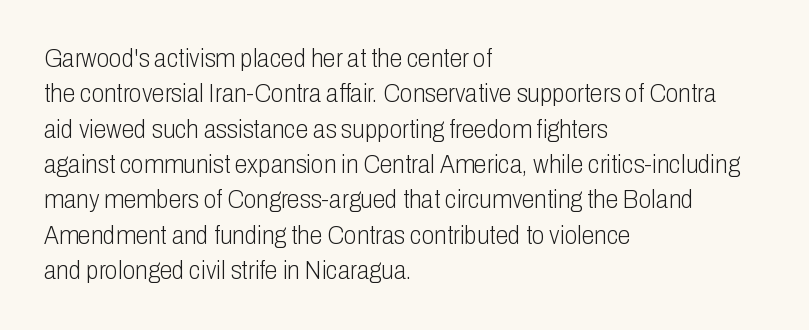
The image shows 26 px text type, upright; set left-aligned, normal line spacing (1.36x), normal letter spacing, not underlined.
